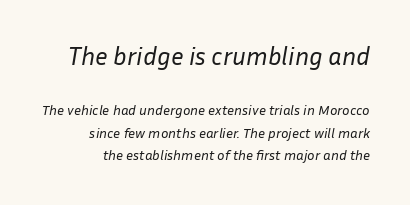
The image shows 25 px text type, italic (leaning right); set normal line spacing (1.63x), normal letter spacing, not underlined; the first (top) block is 1.79x larger.
